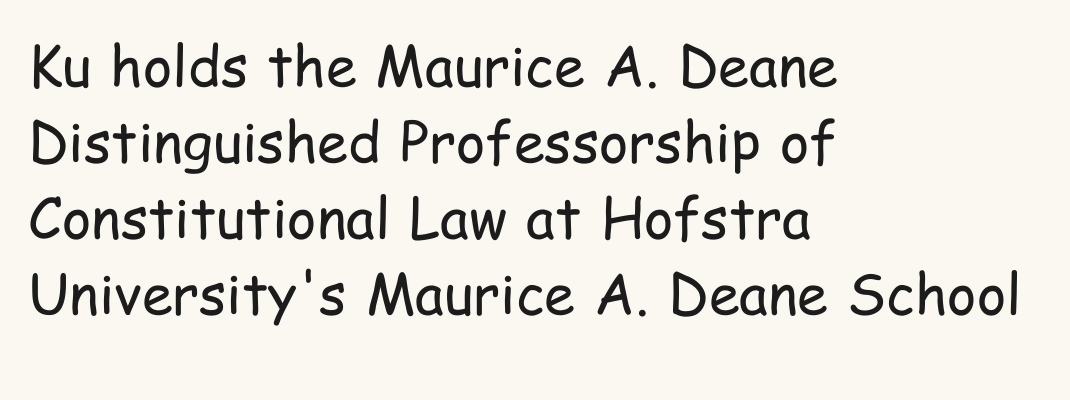
The image shows 56 px regular-weight, condensed sans-serif type, upright; set left-aligned, normal line spacing (1.36x), normal letter spacing, not underlined; low stroke contrast and a medium x-height.
